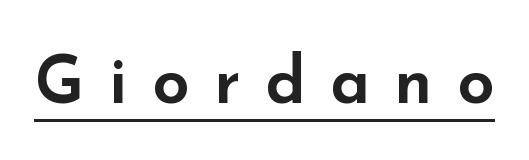
The image shows 66 px wide sans-serif type, upright; set unusually wide letter spacing (+0.37 em), underlined; low stroke contrast and a small x-height.
